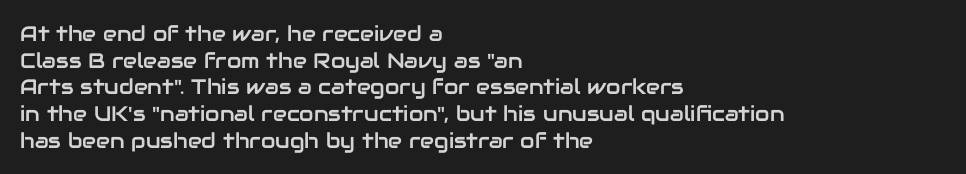
The image shows 21 px text type, upright; set left-aligned, normal line spacing (1.27x), normal letter spacing, not underlined.
